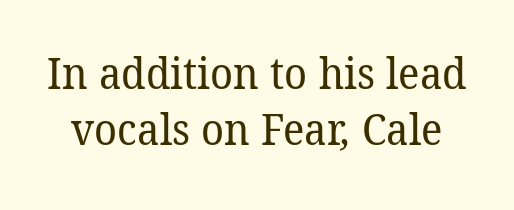
Any mark beneath the type? The region is blank. A light-to-regular cut is what we see here. Summary of vertical rhythm: regular, with standard interline spacing. Does extra space separate the letters? No, they use regular spacing. A typesetter would call this proportional, since set widths differ per character.
